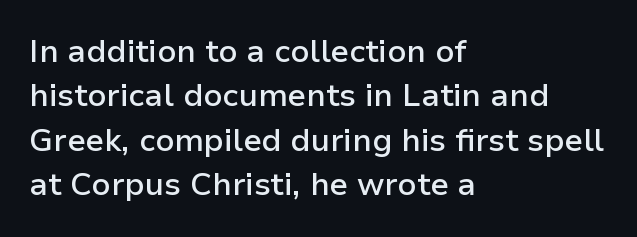
{"serif": "no", "italic": "no", "bold": "semi", "weight": "semibold", "width": "normal", "stroke_contrast": "low", "x_height": "medium", "monospaced": "no", "underline": "no", "align": "left", "line_spacing": "normal", "line_spacing_ratio": 1.39, "letter_spacing": "normal", "letter_spacing_em": 0.0, "glyph_px": 32}
